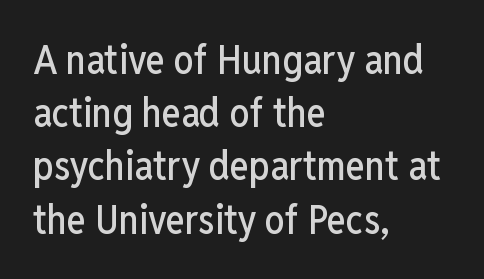
Reading down the block, your eye returns to a fixed left position each line. Between one letter and the next there's only the usual sliver of space. A sans-serif font was chosen for this passage. One glance says typical: line gaps are just what's usual. This sample uses an upright cut, with every glyph sitting square on the baseline. This rendering features lettering with no underline.
